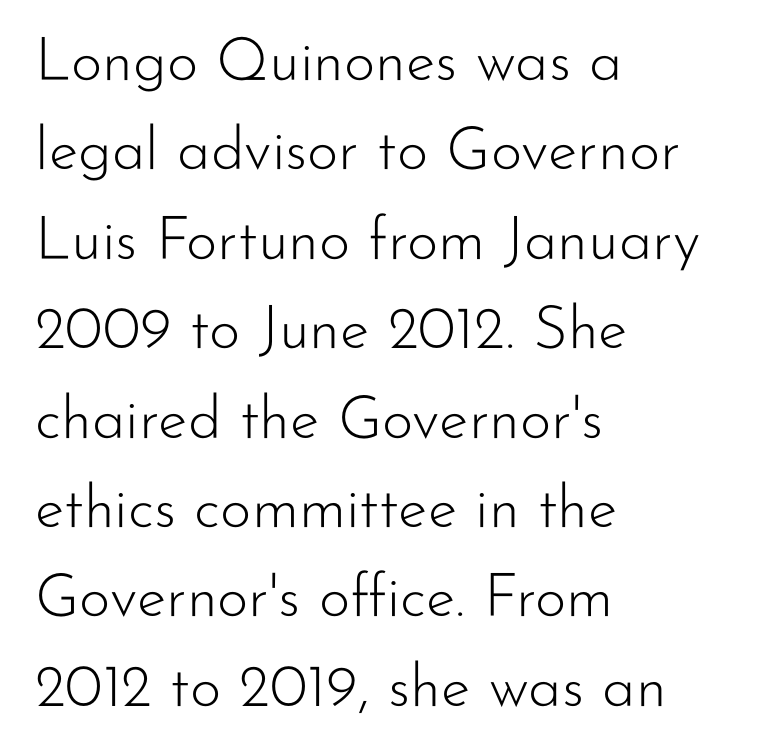
Q: Is the text bold? A: No.
Q: Is the text italic (slanted)? A: No, it is upright.
Q: Is the typeface a serif or a sans-serif typeface? A: Sans-serif.
Q: Is the text underlined? A: No.
Q: How is the paragraph aligned? A: Left-aligned.
Q: Is the spacing between letters normal or unusually wide? A: Normal.
Q: Is the spacing between lines tight, normal or loose? A: Normal.
Q: Width (condensed, normal, or wide)? A: Normal.
Q: Stroke contrast? A: Low.
Q: x-height? A: Small.
Q: Monospaced? A: No.
